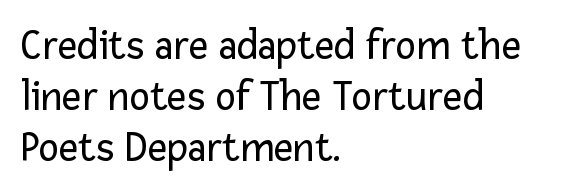
{"serif": "no", "italic": "no", "bold": "no", "weight": "regular", "width": "normal", "stroke_contrast": "low", "x_height": "medium", "monospaced": "no", "underline": "no", "align": "left", "line_spacing_ratio": 1.19, "letter_spacing": "normal", "letter_spacing_em": 0.0, "glyph_px": 43}
